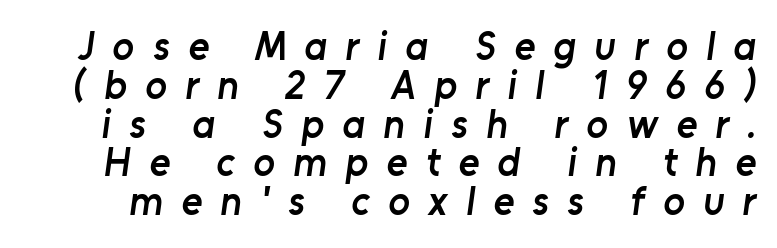
{"serif": "no", "bold": "semi", "weight": "semibold", "width": "normal", "stroke_contrast": "low", "x_height": "medium", "monospaced": "no", "underline": "no", "line_spacing": "tight", "line_spacing_ratio": 0.97, "letter_spacing": "wide", "letter_spacing_em": 0.46, "glyph_px": 40}
